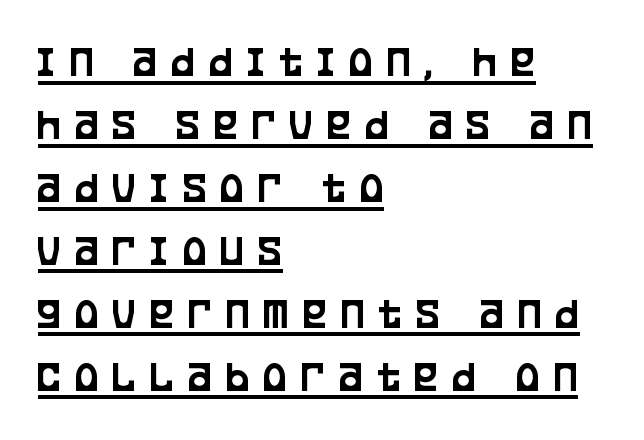
Vertical strokes here are truly vertical. You can see a thin bar hugging the bottom of the glyphs. Nothing sits at the stroke ends, so this counts as sans-serif. Horizontal bands of white between lines are of average thickness. Line beginnings align vertically; line endings do not. Character widths vary here, with narrow letters taking less room than wide ones.
